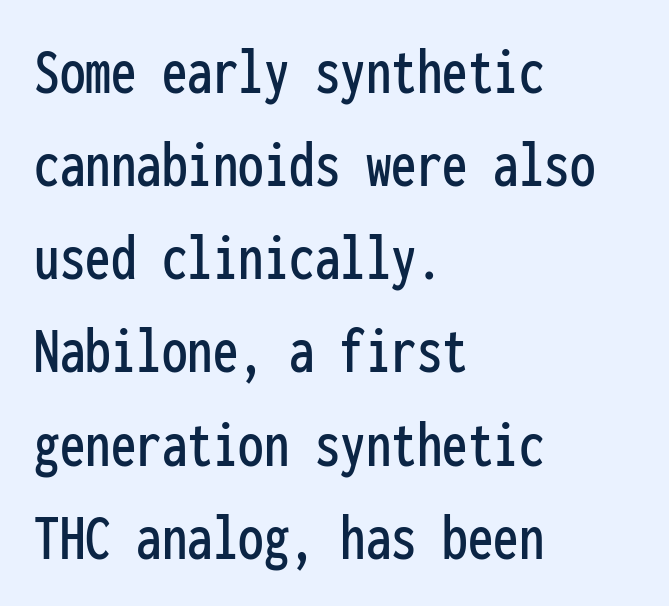
A roman cut, with each character standing at attention. Lines of text with bare space underneath. Note the uniform advance width — an 'i' takes as much space as an 'm'. Interline gaps are of average width in this sample.
